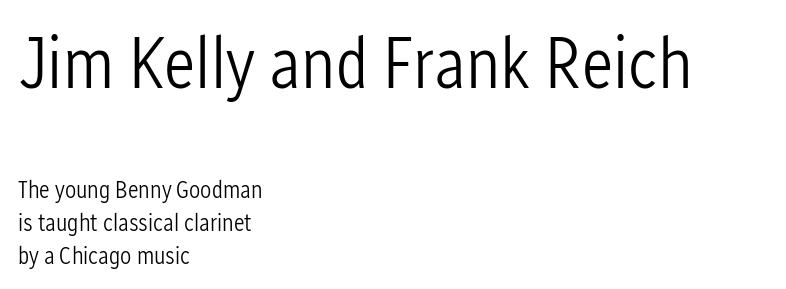
The image shows 74 px light, condensed sans-serif type, upright; set left-aligned, normal line spacing (1.31x), normal letter spacing, not underlined; the first (top) block is 2.96x larger; low stroke contrast and a medium x-height.
